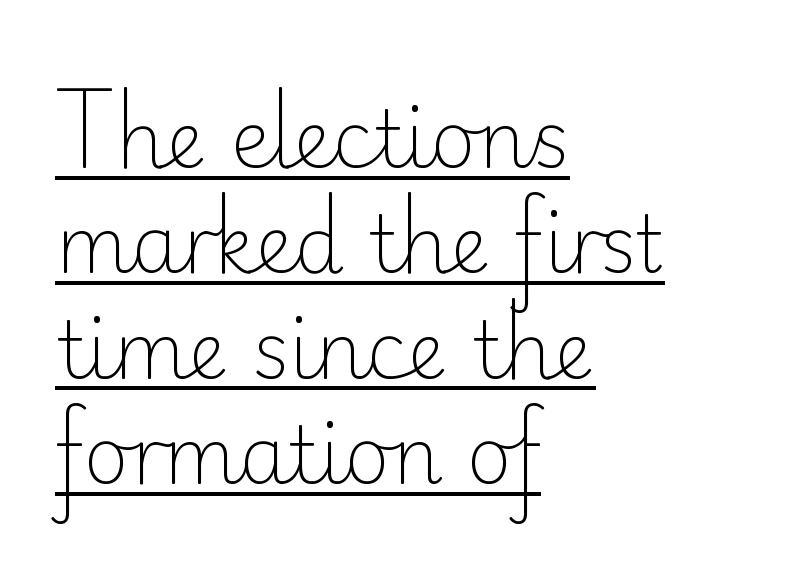
{"serif": "no", "italic": "no", "bold": "no", "weight": "light", "width": "normal", "stroke_contrast": "low", "x_height": "small", "monospaced": "no", "underline": "yes", "align": "left", "line_spacing": "normal", "line_spacing_ratio": 1.35, "letter_spacing": "normal", "letter_spacing_em": 0.0, "glyph_px": 78}
